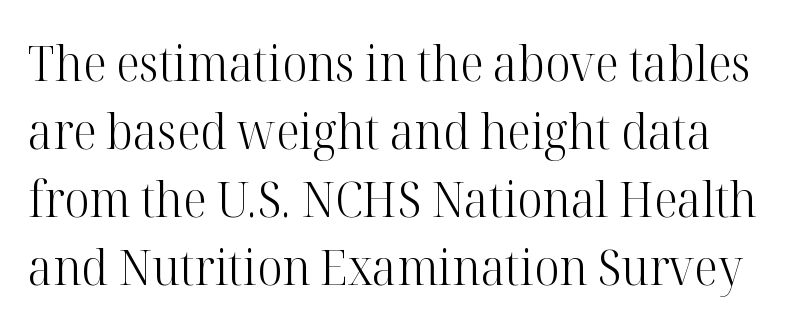
Q: Is the text bold? A: No.
Q: Is the text italic (slanted)? A: No, it is upright.
Q: Is the typeface a serif or a sans-serif typeface? A: Serif.
Q: Is the text underlined? A: No.
Q: Is the spacing between letters normal or unusually wide? A: Normal.
Q: Is the spacing between lines tight, normal or loose? A: Normal.
Q: Width (condensed, normal, or wide)? A: Normal.
Q: Stroke contrast? A: High.
Q: x-height? A: Medium.
Q: Monospaced? A: No.
